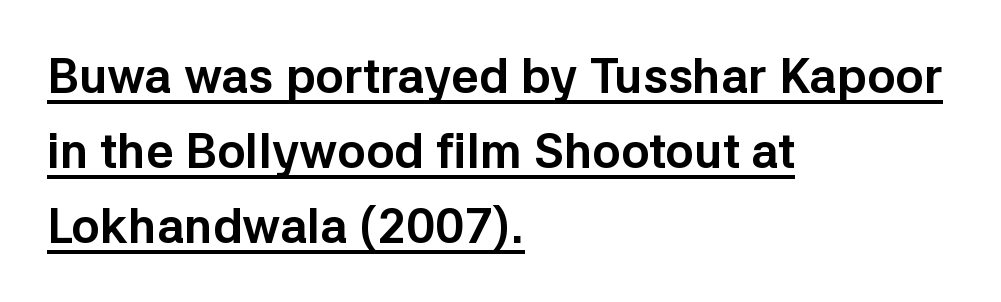
Q: Is the text bold? A: Yes.
Q: Is the text italic (slanted)? A: No, it is upright.
Q: Is the typeface a serif or a sans-serif typeface? A: Sans-serif.
Q: Is the text underlined? A: Yes.
Q: How is the paragraph aligned? A: Left-aligned.
Q: Is the spacing between letters normal or unusually wide? A: Normal.
Q: Is the spacing between lines tight, normal or loose? A: Normal.
Q: Width (condensed, normal, or wide)? A: Normal.
Q: Stroke contrast? A: Low.
Q: x-height? A: Medium.
Q: Monospaced? A: No.
